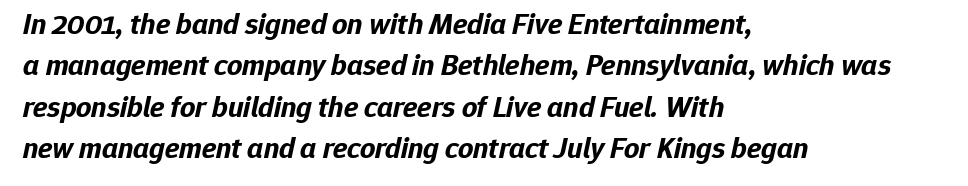
The image shows 30 px bold type, italic (leaning right); set left-aligned, normal line spacing (1.38x), normal letter spacing, not underlined; low stroke contrast and a medium x-height.
